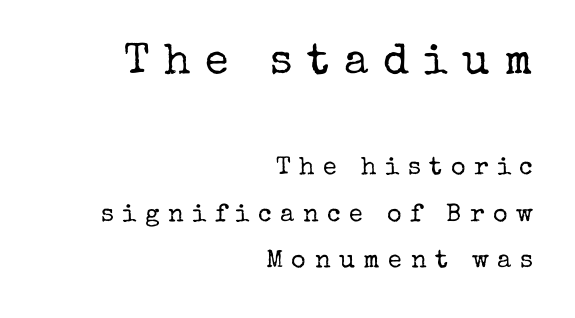
The glyphs are unaccompanied by any horizontal stroke below them. Think of a printed novel: that variable character pitch is what you see here. The upper block of text is set noticeably larger than the block beneath it. Summary of weight: not heavy and not bold. You can tell it's not italic because the verticals are truly vertical. This rendering uses right alignment, leaving the left contour irregular.
